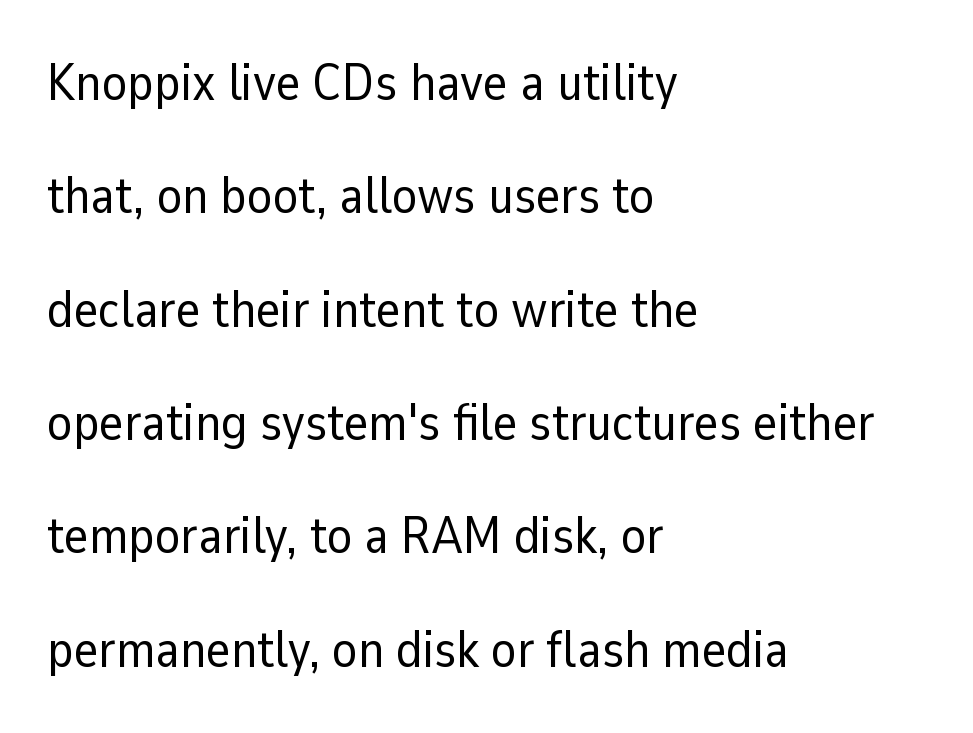
The image shows 52 px regular-weight sans-serif type, upright; set left-aligned, loose line spacing (2.18x), normal letter spacing, not underlined; low stroke contrast and a medium x-height.
